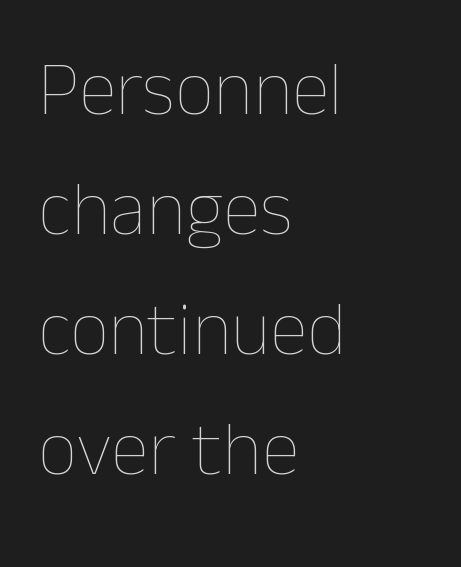
Q: Is the text bold? A: No.
Q: Is the text italic (slanted)? A: No, it is upright.
Q: Is the text underlined? A: No.
Q: How is the paragraph aligned? A: Left-aligned.
Q: Is the spacing between letters normal or unusually wide? A: Normal.
Q: Is the spacing between lines tight, normal or loose? A: Normal.
Q: Width (condensed, normal, or wide)? A: Normal.
Q: Stroke contrast? A: Low.
Q: x-height? A: Medium.
Q: Monospaced? A: No.
